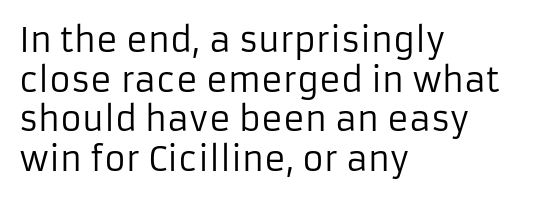
{"serif": "no", "italic": "no", "bold": "no", "weight": "regular", "width": "normal", "stroke_contrast": "low", "x_height": "medium", "monospaced": "no", "underline": "no", "align": "left", "line_spacing_ratio": 1.2, "letter_spacing": "normal", "letter_spacing_em": 0.0, "glyph_px": 33}
